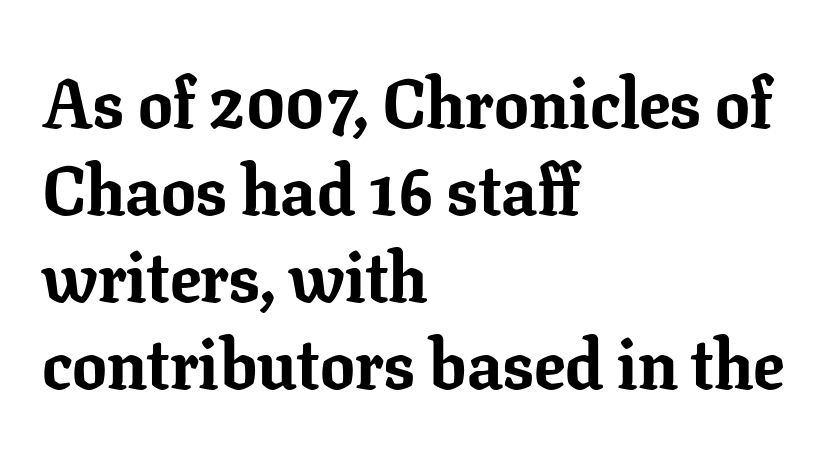
Regarding serifs, this sample has them. Plain, unruled lines of type. What's the leading like? Ordinary, nothing unusual. The face used here has the dense, thick strokes of a bold.
